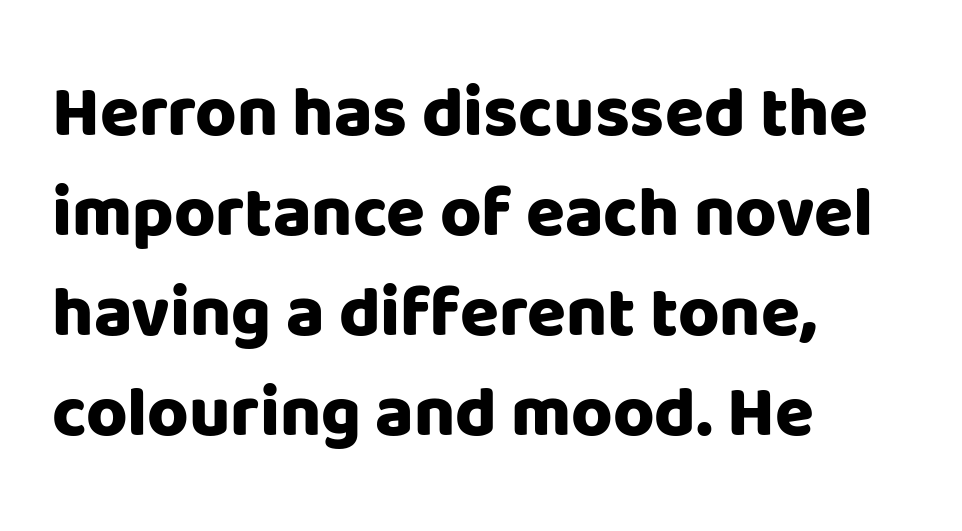
Each letter's strokes conclude bluntly, with no projecting serifs. The text block is weighted toward the left margin, trailing off unevenly rightward. This sample uses plain, unmodified letter spacing. The passage shown is typed in a proportional face where columns would drift. Italic: no, the glyphs are upright roman. Summary of vertical rhythm: regular, with standard interline spacing.
